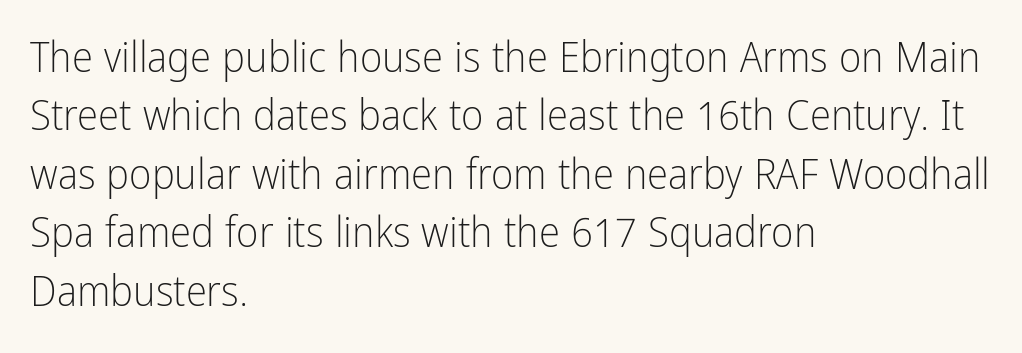
In CSS terms this would be text-align: left. A typesetter would call this zero additional tracking. The axis of the letterforms is exactly vertical. The typeface chosen for these lines omits serifs.
